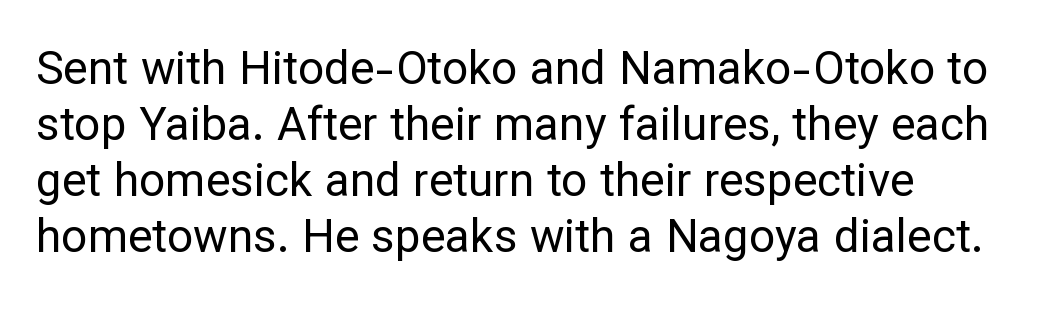
You could not count columns in this text — the font is proportionally spaced. Think standard paragraph weight, or any step lighter than that. This sample uses a sans-serif face. Unlike italic type, these characters show no tilt at all.
